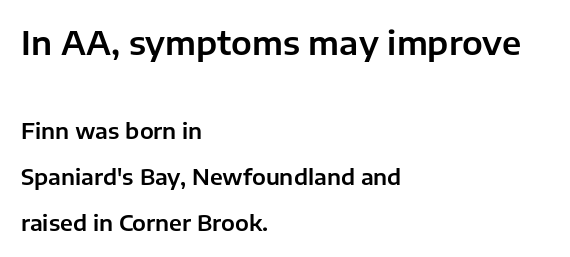
The image shows 33 px sans-serif type, upright; set left-aligned, loose line spacing (2.08x), normal letter spacing, not underlined; the first (top) block is 1.5x larger; low stroke contrast and a medium x-height.
